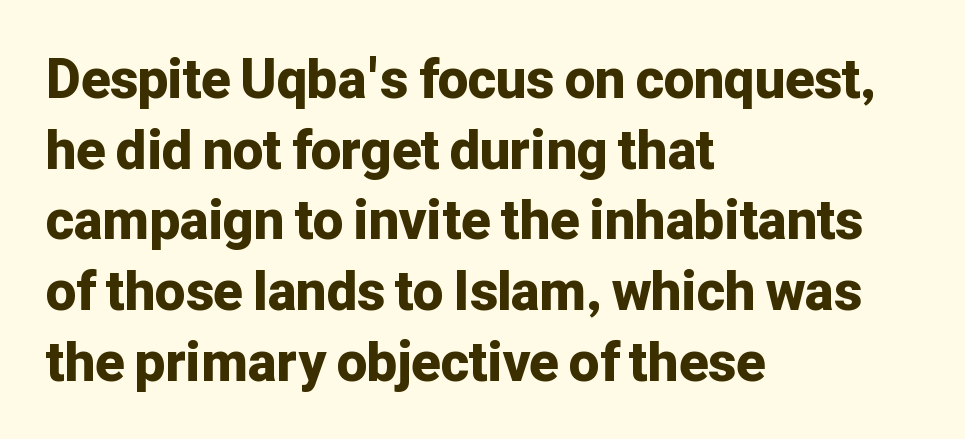
Tall strokes in this sample are plumb rather than angled. Line starts are locked; line ends wander. There is no visible air inserted between adjacent glyphs. Interline gaps are of average width in this sample. You can tell from the bare stems that sans-serif type was used.
